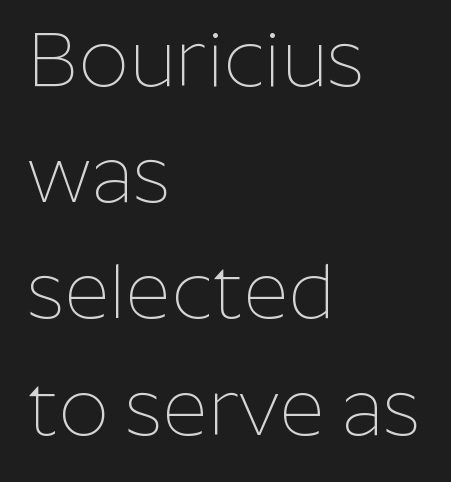
Q: Is the text bold? A: No.
Q: Is the text italic (slanted)? A: No, it is upright.
Q: Is the typeface a serif or a sans-serif typeface? A: Sans-serif.
Q: Is the text underlined? A: No.
Q: How is the paragraph aligned? A: Left-aligned.
Q: Is the spacing between letters normal or unusually wide? A: Normal.
Q: Is the spacing between lines tight, normal or loose? A: Normal.
Q: Width (condensed, normal, or wide)? A: Normal.
Q: Stroke contrast? A: Low.
Q: x-height? A: Medium.
Q: Monospaced? A: No.
